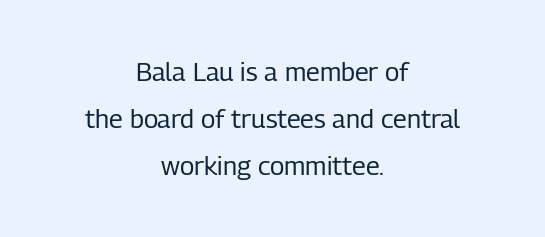
Q: Is the text bold? A: No.
Q: Is the text italic (slanted)? A: No, it is upright.
Q: Is the text underlined? A: No.
Q: How is the paragraph aligned? A: Centered.
Q: Is the spacing between letters normal or unusually wide? A: Normal.
